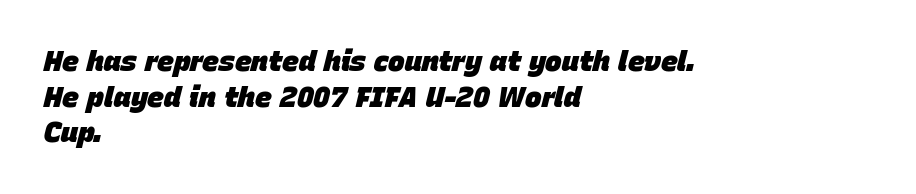
The image shows 28 px heavy type, italic (leaning right); set left-aligned, normal line spacing (1.27x), normal letter spacing, not underlined; low stroke contrast and a large x-height.
